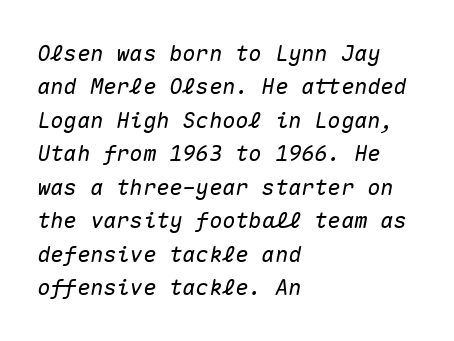
Q: Is the text italic (slanted)? A: Yes, it leans right by about 10 degrees.
Q: Is the text underlined? A: No.
Q: How is the paragraph aligned? A: Left-aligned.
Q: Is the spacing between letters normal or unusually wide? A: Normal.
Q: Is the spacing between lines tight, normal or loose? A: Normal.
